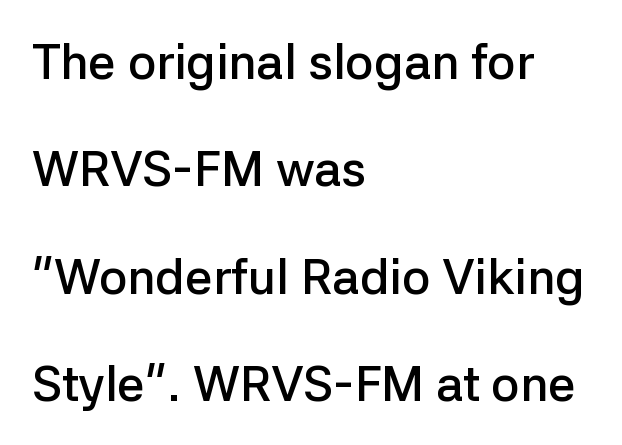
Q: Is the text bold? A: Semi-bold.
Q: Is the text italic (slanted)? A: No, it is upright.
Q: Is the typeface a serif or a sans-serif typeface? A: Sans-serif.
Q: Is the text underlined? A: No.
Q: How is the paragraph aligned? A: Left-aligned.
Q: Is the spacing between letters normal or unusually wide? A: Normal.
Q: Is the spacing between lines tight, normal or loose? A: Loose.
Q: Width (condensed, normal, or wide)? A: Normal.
Q: Stroke contrast? A: Low.
Q: x-height? A: Medium.
Q: Monospaced? A: No.
